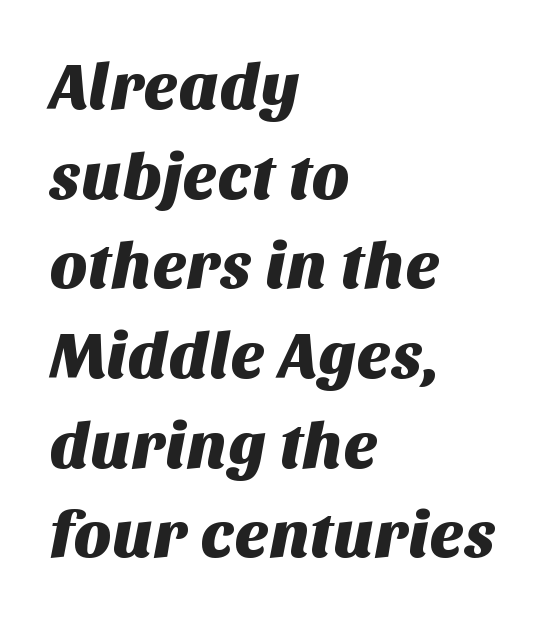
Q: Is the typeface a serif or a sans-serif typeface? A: Sans-serif.
Q: Is the text underlined? A: No.
Q: How is the paragraph aligned? A: Left-aligned.
Q: Is the spacing between letters normal or unusually wide? A: Normal.
Q: Is the spacing between lines tight, normal or loose? A: Normal.
Q: Width (condensed, normal, or wide)? A: Normal.
Q: Stroke contrast? A: Medium.
Q: x-height? A: Large.
Q: Monospaced? A: No.
